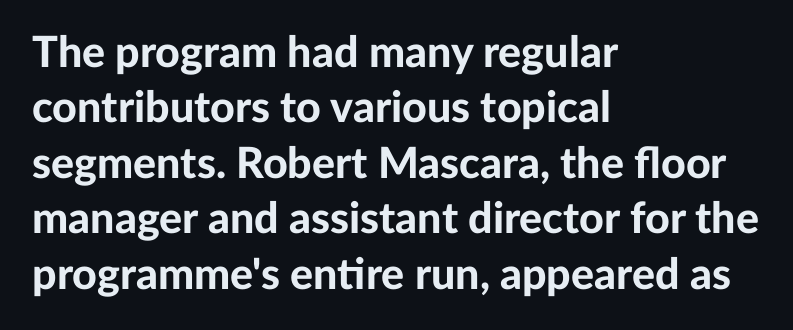
Q: Is the text bold? A: Yes.
Q: Is the text italic (slanted)? A: No, it is upright.
Q: Is the typeface a serif or a sans-serif typeface? A: Sans-serif.
Q: Is the text underlined? A: No.
Q: How is the paragraph aligned? A: Left-aligned.
Q: Is the spacing between letters normal or unusually wide? A: Normal.
Q: Is the spacing between lines tight, normal or loose? A: Normal.
Q: Width (condensed, normal, or wide)? A: Normal.
Q: Stroke contrast? A: Low.
Q: x-height? A: Medium.
Q: Monospaced? A: No.
